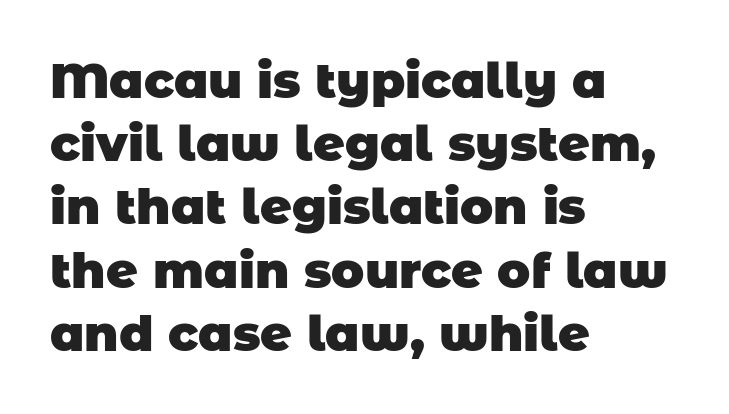
Note the varied advance widths — an 'i' is clearly narrower than an 'm'. Students, observe: this is what conventionally led text looks like. This rendering features lettering with no underline. Spacing between characters is what you'd get straight out of the box. You can tell from the bare stems that sans-serif type was used. A dark, heavy texture on the line: the type is bold.
